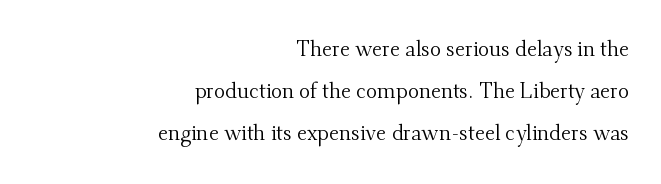
The image shows 21 px text type, upright; set right-aligned, loose line spacing (2.01x), normal letter spacing, not underlined.
